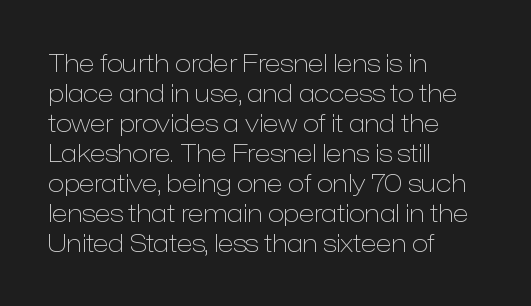
Q: Is the text bold? A: No.
Q: Is the text italic (slanted)? A: No, it is upright.
Q: Is the text underlined? A: No.
Q: How is the paragraph aligned? A: Left-aligned.
Q: Is the spacing between letters normal or unusually wide? A: Normal.
Q: Is the spacing between lines tight, normal or loose? A: Normal.
